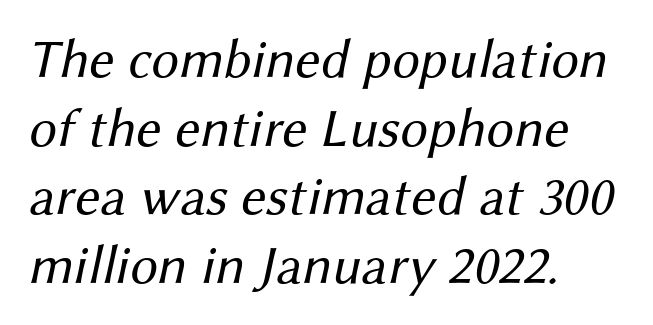
Q: Is the text bold? A: No.
Q: Is the typeface a serif or a sans-serif typeface? A: Sans-serif.
Q: Is the text underlined? A: No.
Q: How is the paragraph aligned? A: Left-aligned.
Q: Is the spacing between letters normal or unusually wide? A: Normal.
Q: Is the spacing between lines tight, normal or loose? A: Normal.
Q: Width (condensed, normal, or wide)? A: Normal.
Q: Stroke contrast? A: Medium.
Q: x-height? A: Medium.
Q: Monospaced? A: No.
